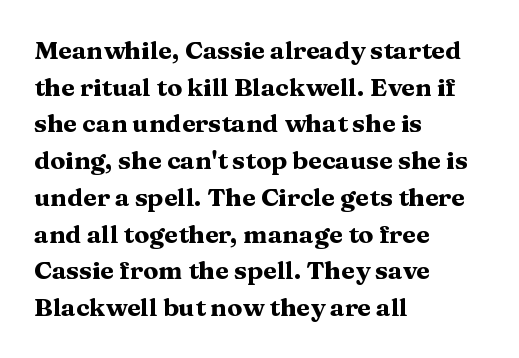
Compared with an ordinary text face, these strokes are far heavier — a full bold. Tall strokes in this sample are plumb rather than angled. Reading down the block, your eye returns to a fixed left position each line. The space directly below the letters is spotless. Leading matches the norm, producing a regular column. The type is set solid horizontally, with unmodified tracking.
